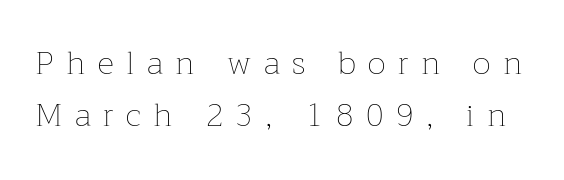
The letters advance in unequal steps, a hallmark of proportional type. Honestly, the letter spacing is so wide it's the main thing you notice. Stem width sits at or under what a default text font uses. The space directly below the letters is spotless. Notice how the stems are strictly vertical — no italics here. This block has exactly the height ordinary leading produces.
